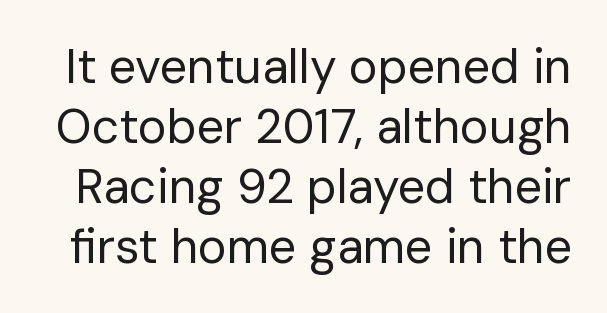
Short note: letters normally spaced. Vertically, the passage feels balanced, rows spaced as you'd expect. The specimen reads as upright at a glance. The designer went with a sans here, leaving each stem footless.
